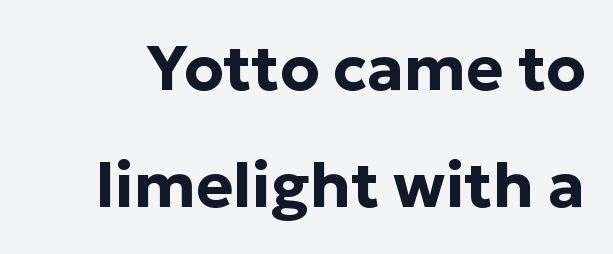
The image shows 63 px bold sans-serif type, upright; set line spacing 1.86x, normal letter spacing, not underlined; low stroke contrast and a medium x-height.
